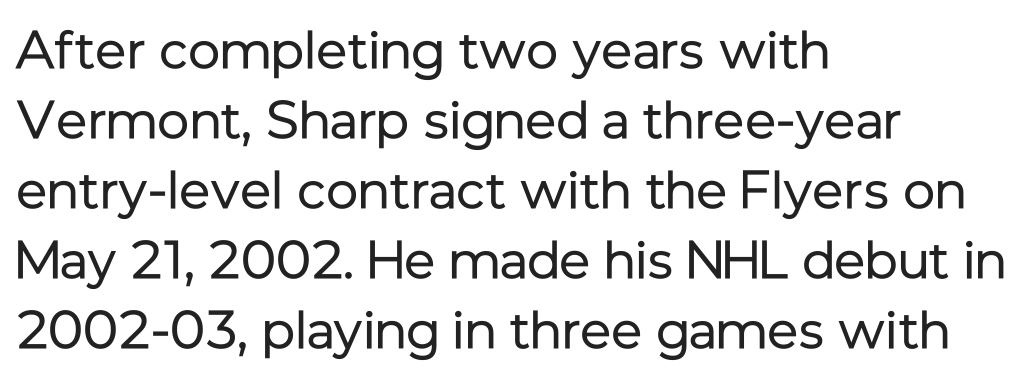
{"serif": "no", "italic": "no", "bold": "no", "weight": "regular", "width": "normal", "stroke_contrast": "low", "x_height": "medium", "monospaced": "no", "underline": "no", "align": "left", "line_spacing": "normal", "line_spacing_ratio": 1.32, "letter_spacing": "normal", "letter_spacing_em": 0.0, "glyph_px": 53}
